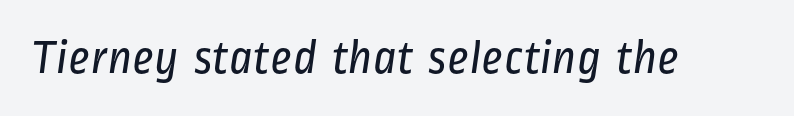
Q: Is the text bold? A: No.
Q: Is the typeface a serif or a sans-serif typeface? A: Sans-serif.
Q: Is the text underlined? A: No.
Q: Is the spacing between letters normal or unusually wide? A: Normal.
Q: Width (condensed, normal, or wide)? A: Condensed.
Q: Stroke contrast? A: Low.
Q: x-height? A: Medium.
Q: Monospaced? A: No.
